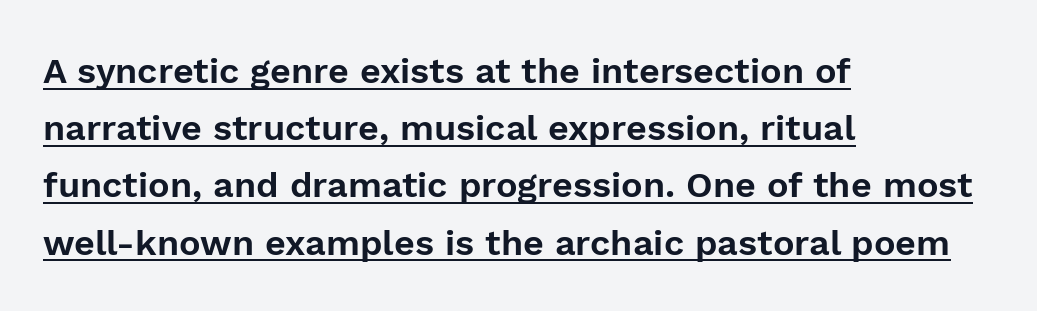
This is underlined copy, the kind a proofreader might mark for attention. The passage shown is typed in a proportional face where columns would drift. These lines stack with their left ends in a neat column. The passage shown is typeset with a sans-serif family.
